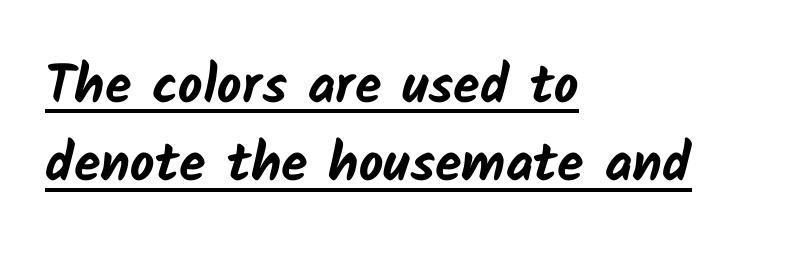
Each line of the rendering has a horizontal stroke beneath the glyphs. Typesetter's note: full bold, strokes at maximum text heaviness. Nobody touched the tracking dial on this one. Vertical spacing — default.
